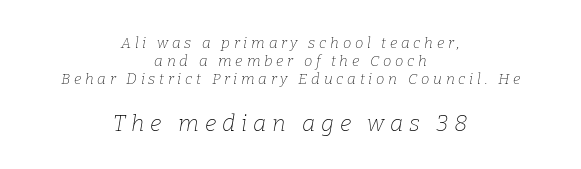
The image shows 23 px text type, italic (leaning right); set centered, line spacing 1.21x, unusually wide letter spacing (+0.25 em), not underlined; the second (bottom) block is 1.53x larger.
